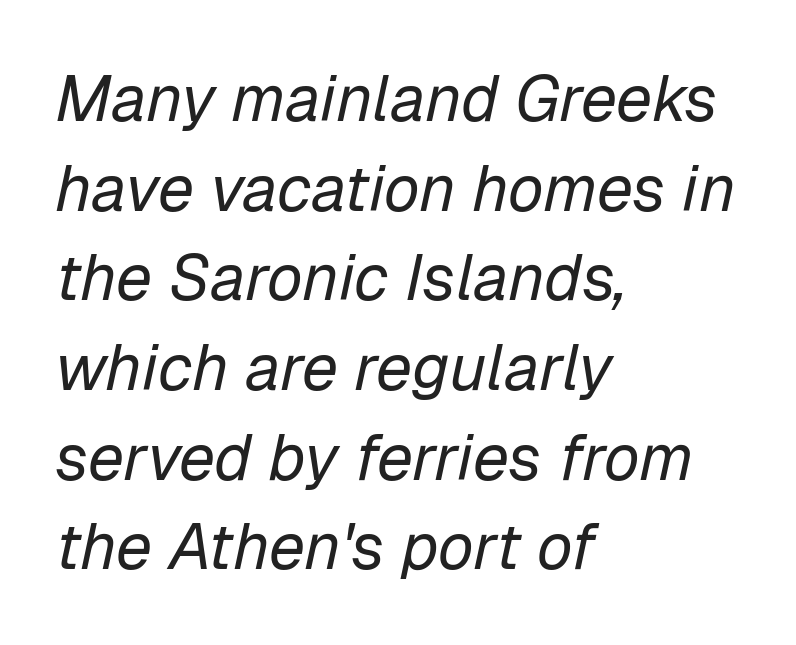
The image shows 65 px regular-weight type, italic (leaning right); set left-aligned, normal line spacing (1.38x), normal letter spacing, not underlined; low stroke contrast and a medium x-height.
